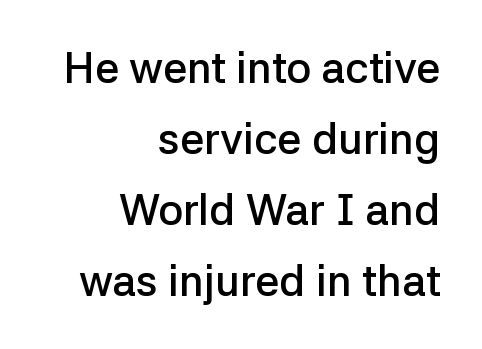
The image shows 43 px semibold sans-serif type, upright; set right-aligned, normal line spacing (1.65x), normal letter spacing, not underlined; low stroke contrast and a medium x-height.
